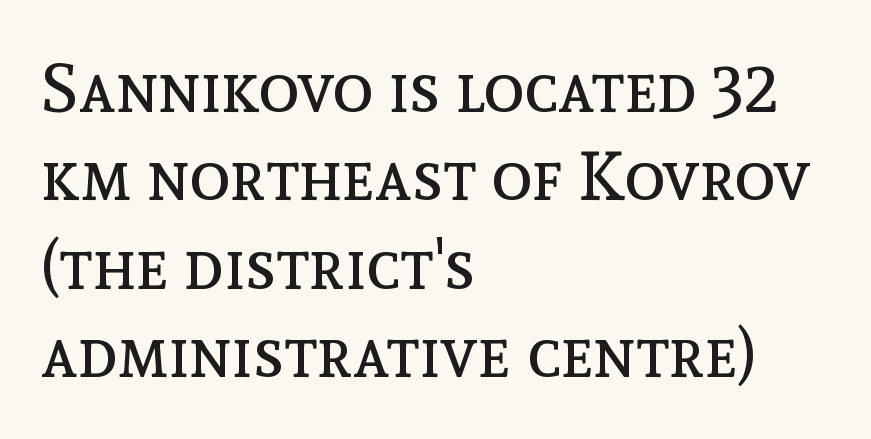
{"italic": "no", "bold": "no", "weight": "regular", "width": "normal", "x_height": "medium", "monospaced": "no", "underline": "no", "align": "left", "line_spacing": "normal", "line_spacing_ratio": 1.3, "letter_spacing": "normal", "letter_spacing_em": 0.0, "glyph_px": 68}
